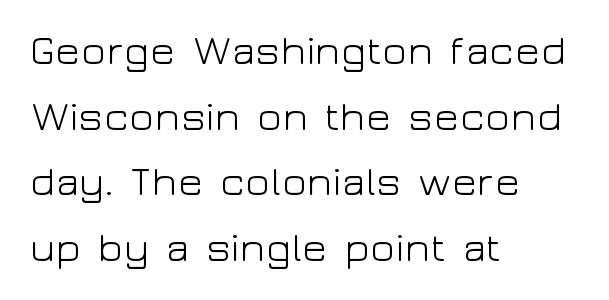
{"serif": "no", "italic": "no", "bold": "no", "weight": "light", "width": "wide", "stroke_contrast": "low", "x_height": "medium", "monospaced": "no", "underline": "no", "align": "left", "line_spacing": "normal", "line_spacing_ratio": 1.6, "letter_spacing": "normal", "letter_spacing_em": 0.0, "glyph_px": 41}
